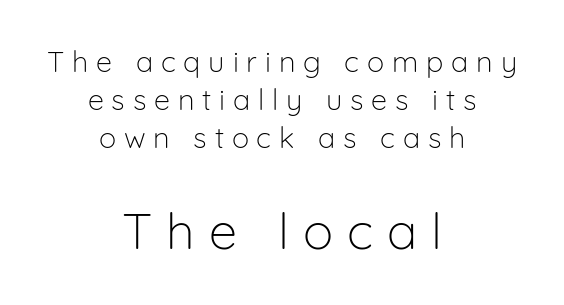
{"serif": "no", "italic": "no", "bold": "no", "weight": "light", "width": "normal", "stroke_contrast": "low", "x_height": "medium", "monospaced": "no", "underline": "no", "align": "center", "line_spacing": "normal", "line_spacing_ratio": 1.31, "letter_spacing": "wide", "letter_spacing_em": 0.27, "larger_block": "second", "size_ratio": 1.76, "glyph_px": 51}
